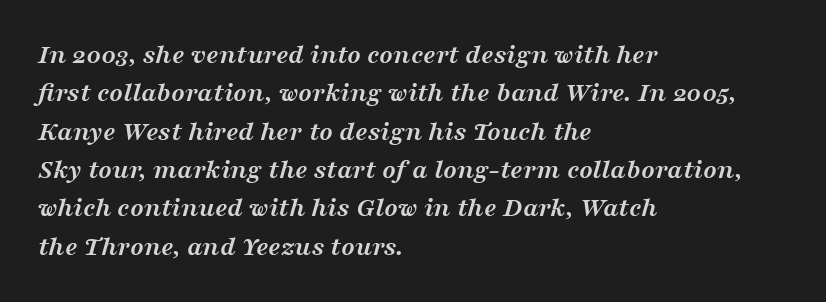
{"serif": "yes", "italic": "yes", "lean": "right", "slant_degrees": 16, "bold": "yes", "weight": "semibold", "width": "wide", "stroke_contrast": "medium", "x_height": "medium", "monospaced": "no", "underline": "no", "align": "left", "line_spacing": "normal", "line_spacing_ratio": 1.37, "letter_spacing": "normal", "letter_spacing_em": 0.0, "glyph_px": 28}
